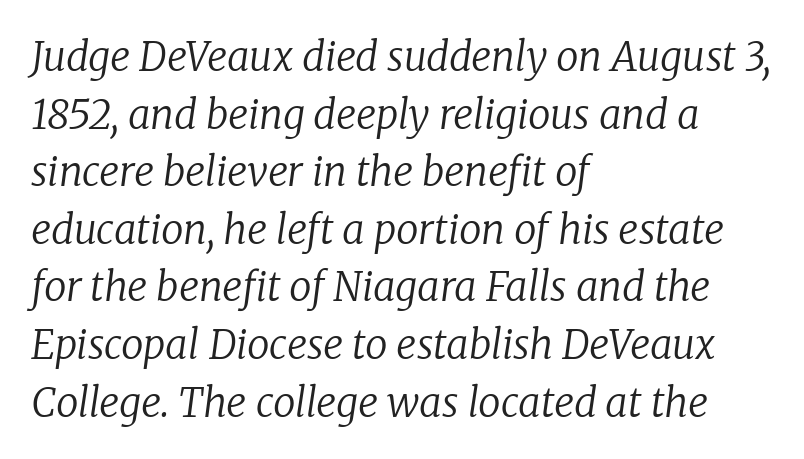
{"serif": "yes", "italic": "yes", "lean": "right", "slant_degrees": 8, "bold": "no", "weight": "regular", "width": "normal", "stroke_contrast": "low", "x_height": "medium", "monospaced": "no", "underline": "no", "align": "left", "line_spacing": "normal", "line_spacing_ratio": 1.44, "letter_spacing": "normal", "letter_spacing_em": 0.0, "glyph_px": 40}
